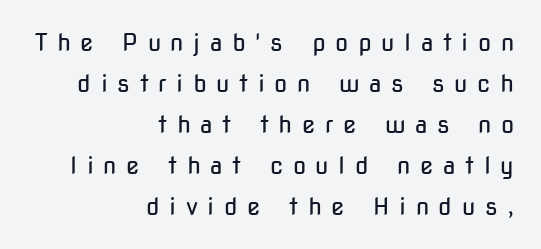
Q: Is the text bold? A: No.
Q: Is the text italic (slanted)? A: No, it is upright.
Q: Is the text underlined? A: No.
Q: How is the paragraph aligned? A: Right-aligned.
Q: Is the spacing between letters normal or unusually wide? A: Unusually wide.
